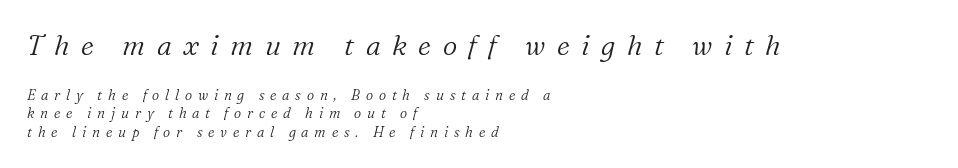
The type is letterspaced generously, with wide tracking. The glyphs in this specimen are seriffed. The space beneath each line is pristine and unruled. The lettering tilts uniformly, giving the passage an italic look. Top chunk: large. Bottom chunk: small. The paragraph has a hard left edge and a soft right edge.
